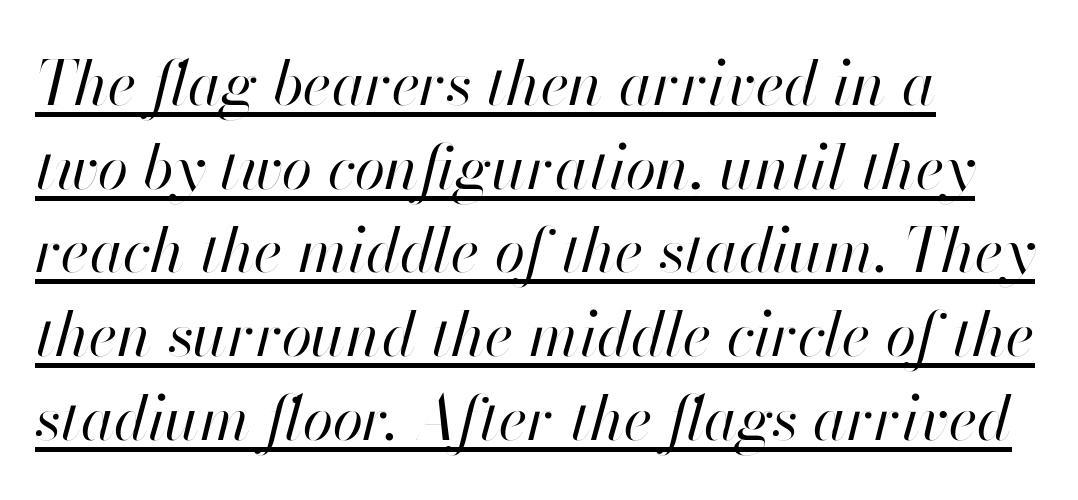
Q: Is the text bold? A: No.
Q: Is the text italic (slanted)? A: Yes, it leans right by about 13 degrees.
Q: Is the text underlined? A: Yes.
Q: How is the paragraph aligned? A: Left-aligned.
Q: Is the spacing between letters normal or unusually wide? A: Normal.
Q: Is the spacing between lines tight, normal or loose? A: Normal.
Q: Width (condensed, normal, or wide)? A: Normal.
Q: Stroke contrast? A: High.
Q: x-height? A: Small.
Q: Monospaced? A: No.
